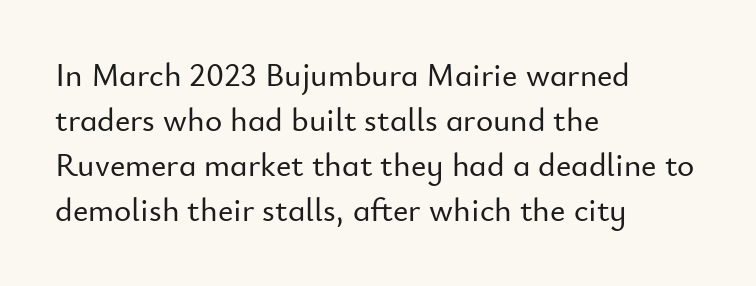
{"serif": "no", "italic": "no", "width": "normal", "stroke_contrast": "low", "x_height": "small", "monospaced": "no", "underline": "no", "align": "left", "line_spacing": "normal", "line_spacing_ratio": 1.36, "letter_spacing": "normal", "letter_spacing_em": 0.0, "glyph_px": 33}
